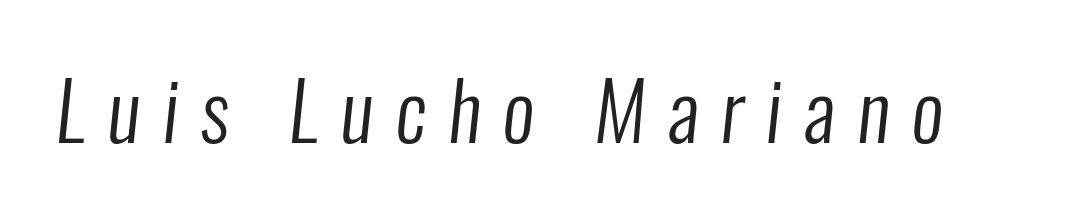
Tracking value appears strongly positive — letters spread wide. Heaviness? Minimal to ordinary, like unemphasized prose. Regarding serifs, this sample does without them. The space beneath each line is pristine and unruled. The face used here is proportionally spaced, like ordinary book or web type.
